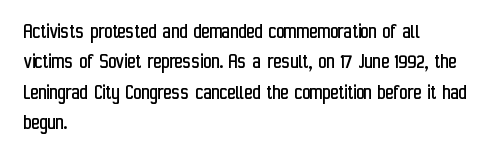
{"italic": "no", "bold": "no", "underline": "no", "align": "left", "line_spacing": "normal", "line_spacing_ratio": 1.38, "letter_spacing": "normal", "letter_spacing_em": 0.0, "glyph_px": 22}
